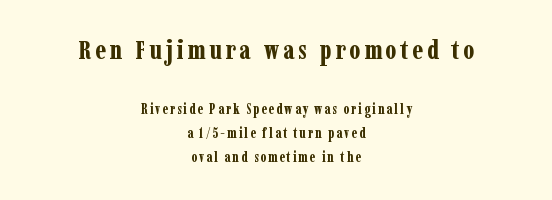
Q: Is the text bold? A: Yes.
Q: Is the text italic (slanted)? A: No, it is upright.
Q: Is the text underlined? A: No.
Q: How is the paragraph aligned? A: Centered.
Q: Is the spacing between lines tight, normal or loose? A: Normal.
Q: Which block of text is set in a larger size, the first (top) or the second (bottom)? A: The first (top) one.
